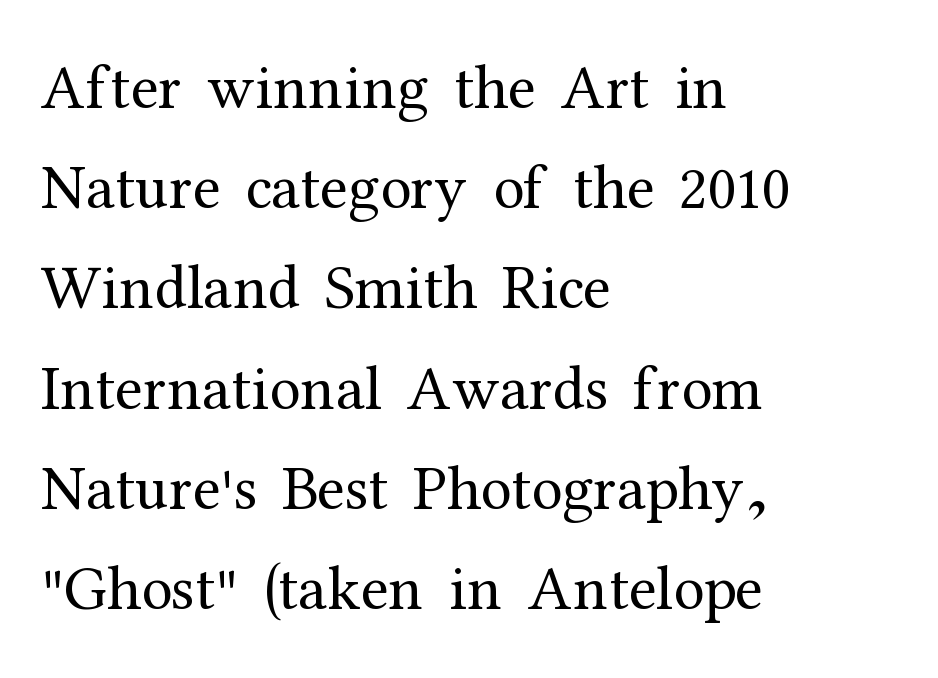
{"serif": "yes", "italic": "no", "bold": "no", "weight": "regular", "width": "normal", "stroke_contrast": "medium", "x_height": "medium", "monospaced": "no", "underline": "no", "align": "left", "line_spacing": "normal", "line_spacing_ratio": 1.59, "letter_spacing": "normal", "letter_spacing_em": 0.0, "glyph_px": 63}
